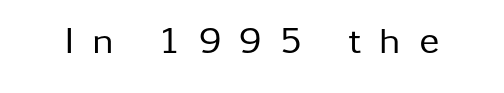
Q: Is the text bold? A: No.
Q: Is the text italic (slanted)? A: No, it is upright.
Q: Is the typeface a serif or a sans-serif typeface? A: Sans-serif.
Q: Is the text underlined? A: No.
Q: Is the spacing between letters normal or unusually wide? A: Unusually wide.
Q: Width (condensed, normal, or wide)? A: Normal.
Q: Stroke contrast? A: Low.
Q: x-height? A: Medium.
Q: Monospaced? A: No.
